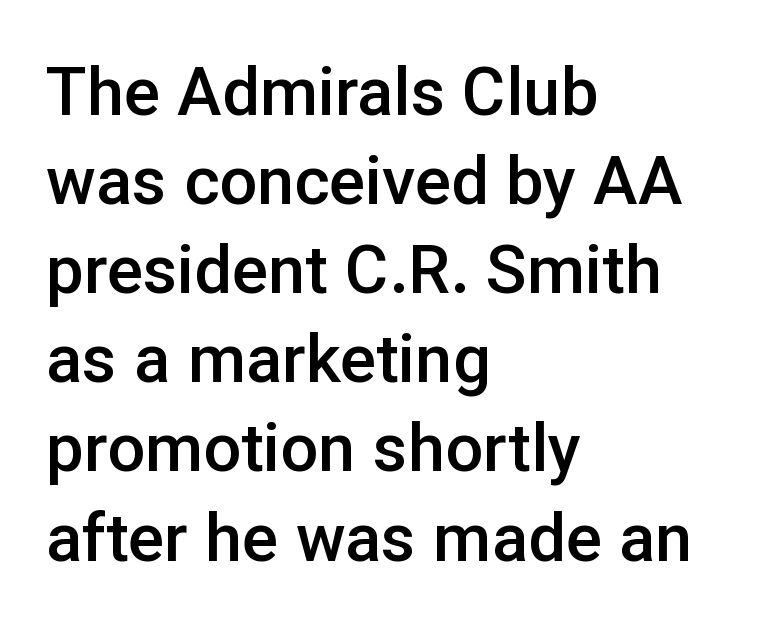
{"serif": "no", "italic": "no", "bold": "semi", "weight": "semibold", "width": "normal", "stroke_contrast": "low", "x_height": "medium", "monospaced": "no", "underline": "no", "align": "left", "line_spacing": "normal", "line_spacing_ratio": 1.33, "letter_spacing": "normal", "letter_spacing_em": 0.0, "glyph_px": 67}
